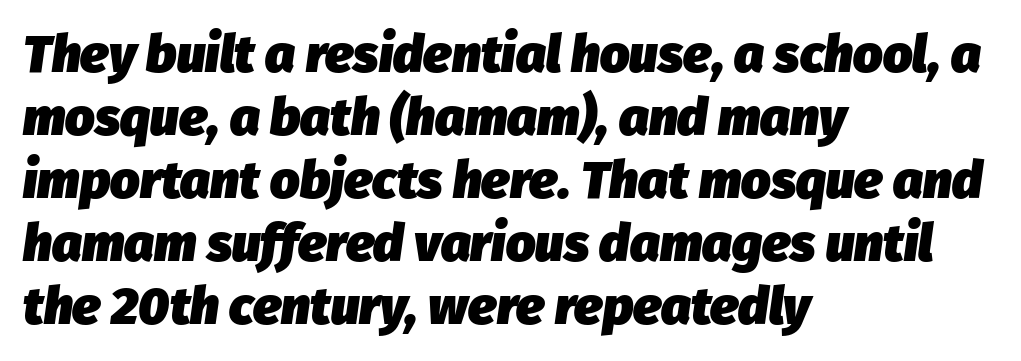
Yep, that's italic — everything's leaning. The passage shown has conventional tracking throughout. The setting favours the left margin, as ordinary paragraphs usually do. Descender tails drop into unmarked territory. These lines carry a lot of weight — the face is fully bold. Character widths vary here, with narrow letters taking less room than wide ones.
